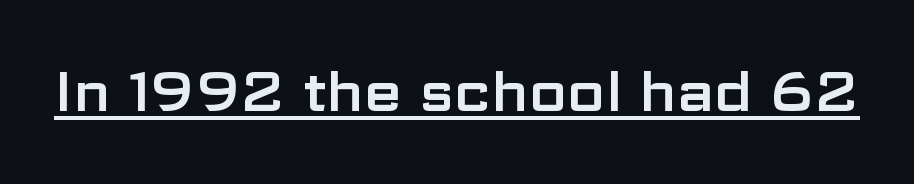
The image shows 55 px wide sans-serif type, upright; set normal letter spacing, underlined; low stroke contrast and a medium x-height.
